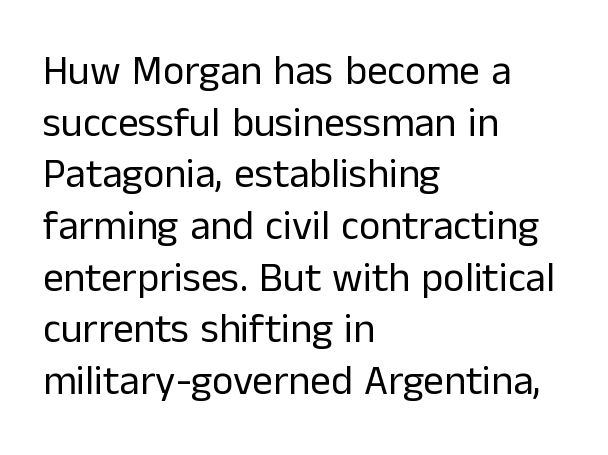
The setting favours the left margin, as ordinary paragraphs usually do. The type sits square on the baseline with zero lean. What kind of face is this? One without serifs — a sans. There is no visible air inserted between adjacent glyphs. No chunkiness to these letters — they're not bold.
